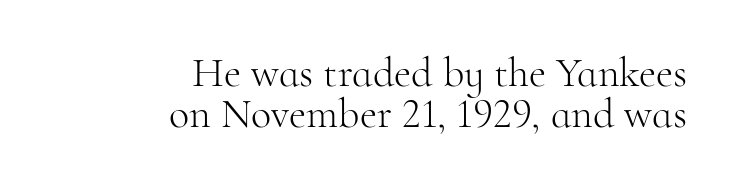
{"serif": "yes", "italic": "no", "bold": "no", "weight": "light", "width": "normal", "stroke_contrast": "high", "x_height": "small", "monospaced": "no", "underline": "no", "align": "right", "line_spacing": "tight", "line_spacing_ratio": 0.98, "letter_spacing": "normal", "letter_spacing_em": 0.0, "glyph_px": 42}
